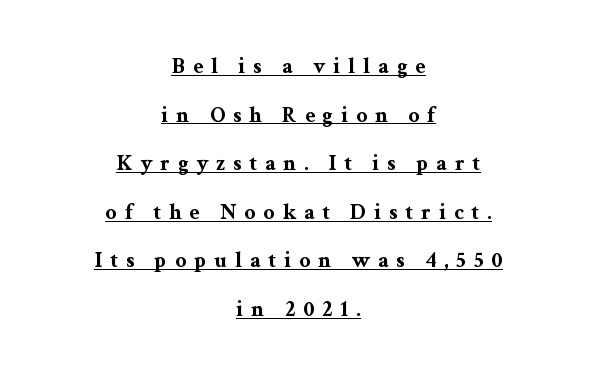
Q: Is the text bold? A: Yes.
Q: Is the text italic (slanted)? A: No, it is upright.
Q: Is the text underlined? A: Yes.
Q: How is the paragraph aligned? A: Centered.
Q: Is the spacing between letters normal or unusually wide? A: Unusually wide.
Q: Is the spacing between lines tight, normal or loose? A: Loose.
